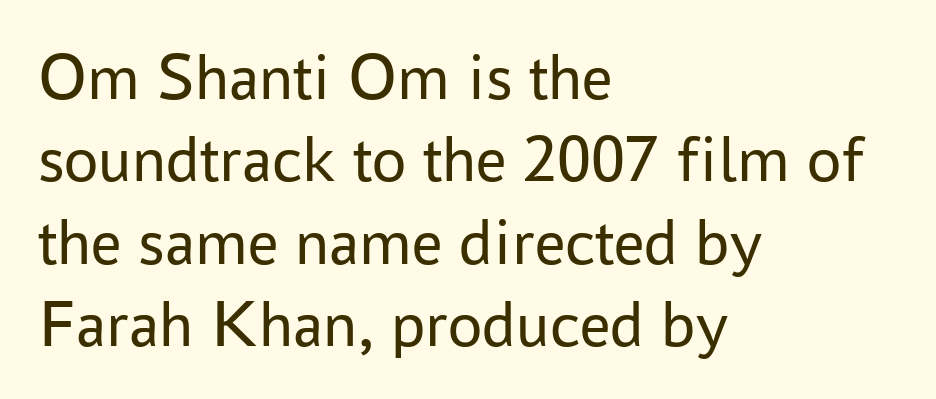
Do the letters lean? They stand straight. The rendering uses natural spacing where letterforms have individual widths. The space beneath each line is pristine and unruled. Short and long lines alike share a common starting point at left. Standard letterfit; no display-style spreading of the glyphs. The letterforms sit at book weight or below.
